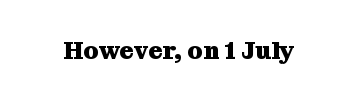
The image shows 25 px bold type, upright; set normal letter spacing, not underlined.
